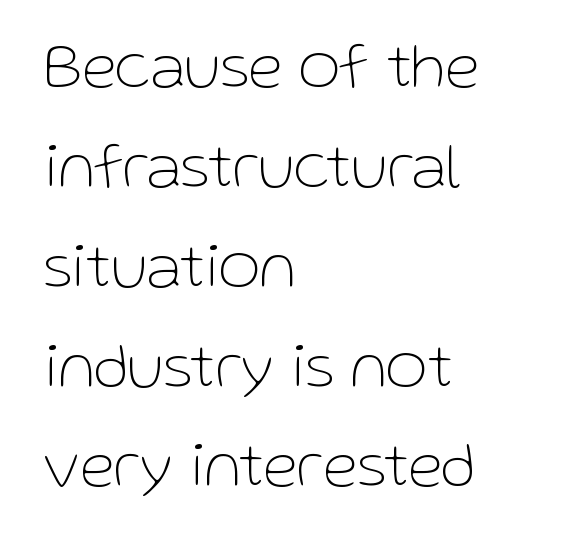
Q: Is the text bold? A: No.
Q: Is the text italic (slanted)? A: No, it is upright.
Q: Is the typeface a serif or a sans-serif typeface? A: Sans-serif.
Q: Is the text underlined? A: No.
Q: How is the paragraph aligned? A: Left-aligned.
Q: Is the spacing between letters normal or unusually wide? A: Normal.
Q: Is the spacing between lines tight, normal or loose? A: Normal.
Q: Width (condensed, normal, or wide)? A: Normal.
Q: Stroke contrast? A: Low.
Q: x-height? A: Medium.
Q: Monospaced? A: No.
